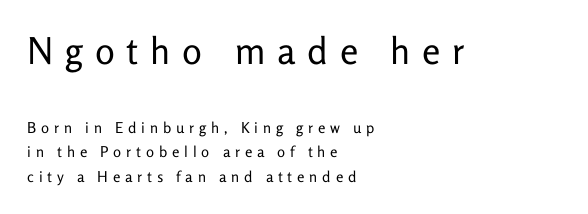
{"serif": "no", "italic": "no", "bold": "no", "weight": "regular", "width": "normal", "stroke_contrast": "low", "x_height": "medium", "monospaced": "no", "underline": "no", "align": "left", "line_spacing": "normal", "line_spacing_ratio": 1.65, "letter_spacing": "wide", "letter_spacing_em": 0.32, "larger_block": "first", "size_ratio": 2.47, "glyph_px": 37}
